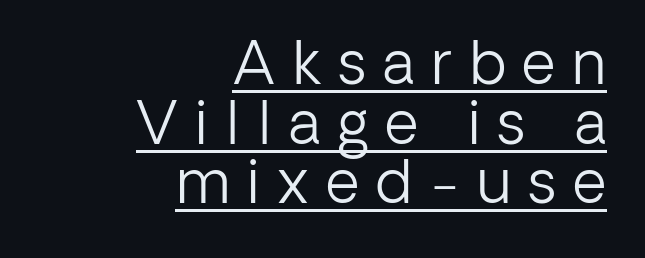
Q: Is the text bold? A: No.
Q: Is the text italic (slanted)? A: No, it is upright.
Q: Is the typeface a serif or a sans-serif typeface? A: Sans-serif.
Q: Is the text underlined? A: Yes.
Q: How is the paragraph aligned? A: Right-aligned.
Q: Is the spacing between letters normal or unusually wide? A: Unusually wide.
Q: Is the spacing between lines tight, normal or loose? A: Tight.
Q: Width (condensed, normal, or wide)? A: Normal.
Q: Stroke contrast? A: Low.
Q: x-height? A: Medium.
Q: Monospaced? A: No.
